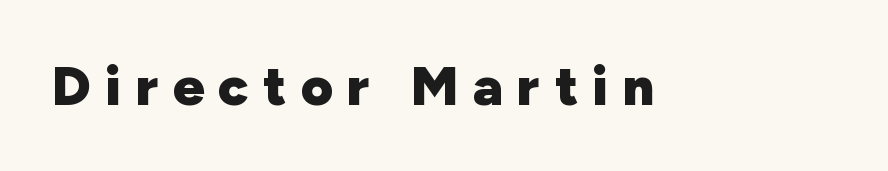
The image shows 55 px heavy sans-serif type, upright; set unusually wide letter spacing (+0.26 em), not underlined; low stroke contrast and a medium x-height.
